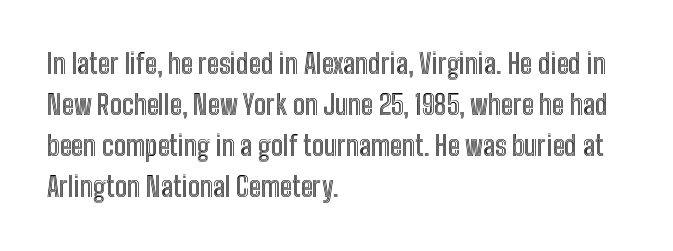
Q: Is the text italic (slanted)? A: No, it is upright.
Q: Is the text underlined? A: No.
Q: How is the paragraph aligned? A: Left-aligned.
Q: Is the spacing between letters normal or unusually wide? A: Normal.
Q: Is the spacing between lines tight, normal or loose? A: Normal.
